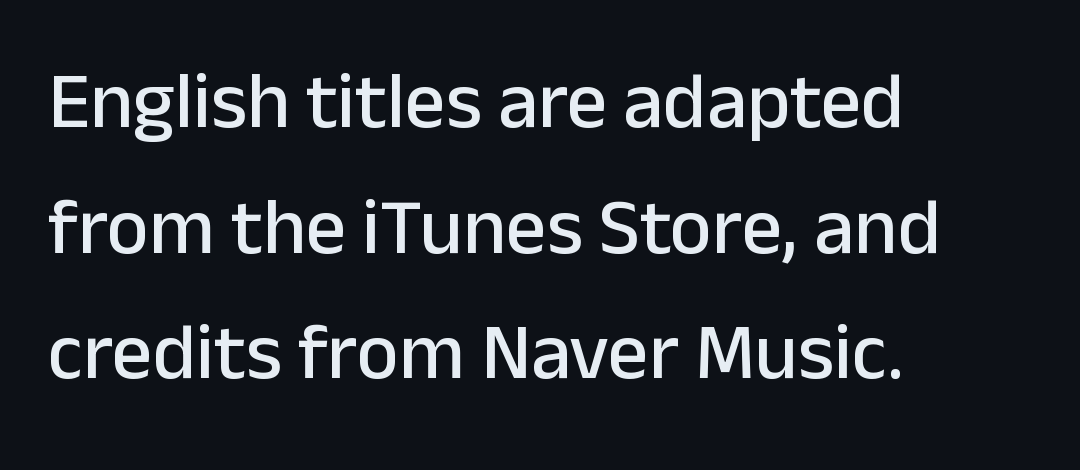
{"serif": "no", "italic": "no", "width": "normal", "stroke_contrast": "low", "x_height": "medium", "monospaced": "no", "underline": "no", "align": "left", "line_spacing": "normal", "line_spacing_ratio": 1.57, "letter_spacing": "normal", "letter_spacing_em": 0.0, "glyph_px": 80}
